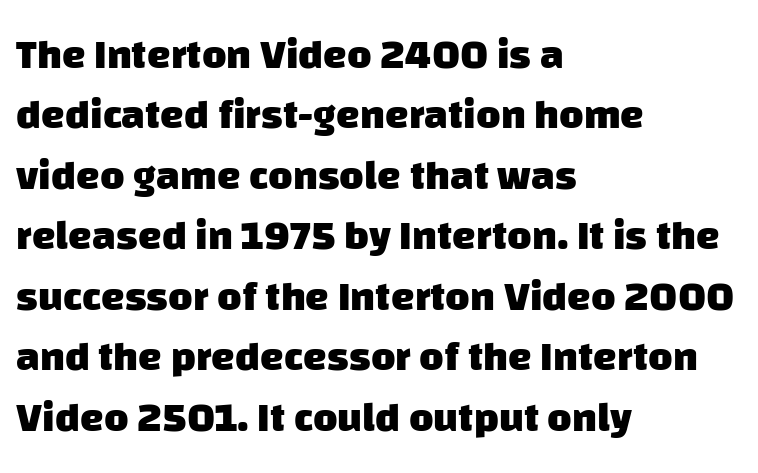
{"serif": "no", "bold": "yes", "weight": "heavy", "width": "normal", "stroke_contrast": "low", "x_height": "large", "monospaced": "no", "underline": "no", "align": "left", "line_spacing": "normal", "line_spacing_ratio": 1.44, "letter_spacing": "normal", "letter_spacing_em": 0.0, "glyph_px": 42}
